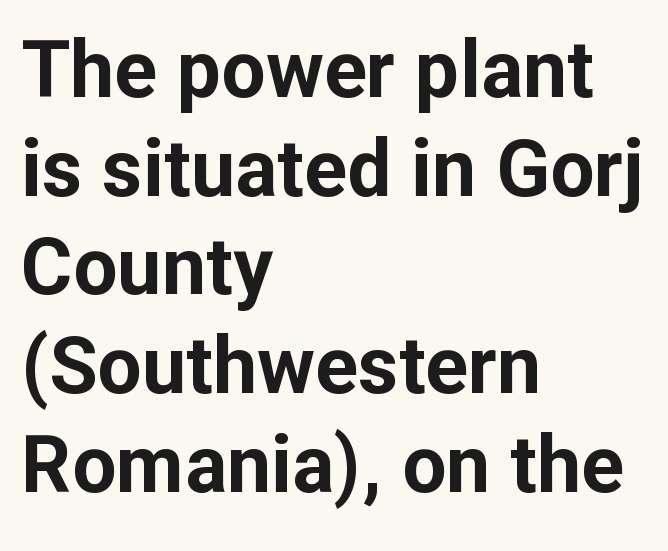
The image shows 79 px bold sans-serif type, upright; set left-aligned, normal line spacing (1.25x), normal letter spacing, not underlined; low stroke contrast and a medium x-height.
